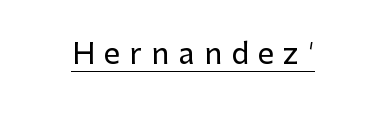
The image shows 29 px sans-serif type, upright; set unusually wide letter spacing (+0.32 em), underlined; low stroke contrast and a medium x-height.
